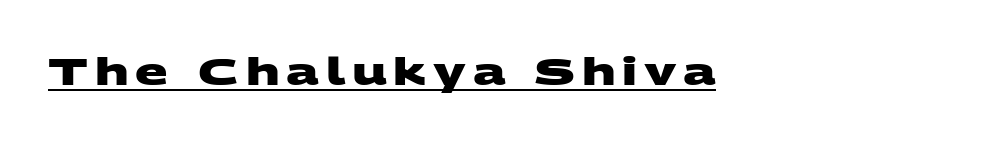
The font is running at its bold setting. Varying glyph widths throughout — classic text-font behaviour. The type family on display is of the sans-serif kind. The face used here appears with an underline applied.
